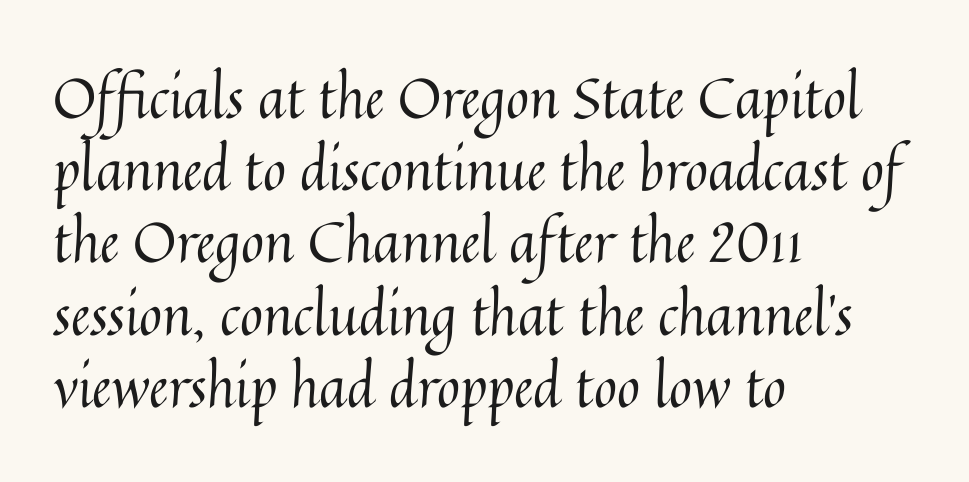
Q: Is the text bold? A: No.
Q: Is the text italic (slanted)? A: Yes.
Q: Is the text underlined? A: No.
Q: How is the paragraph aligned? A: Left-aligned.
Q: Is the spacing between letters normal or unusually wide? A: Normal.
Q: Is the spacing between lines tight, normal or loose? A: Normal.
Q: Width (condensed, normal, or wide)? A: Normal.
Q: Stroke contrast? A: Medium.
Q: x-height? A: Medium.
Q: Monospaced? A: No.
